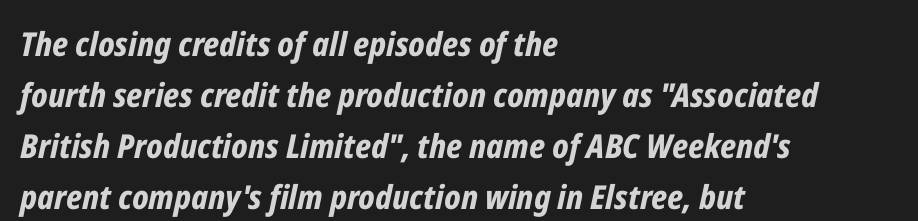
Q: Is the text bold? A: Yes.
Q: Is the text italic (slanted)? A: Yes, it leans right by about 12 degrees.
Q: Is the text underlined? A: No.
Q: How is the paragraph aligned? A: Left-aligned.
Q: Is the spacing between letters normal or unusually wide? A: Normal.
Q: Is the spacing between lines tight, normal or loose? A: Normal.
Q: Width (condensed, normal, or wide)? A: Condensed.
Q: Stroke contrast? A: Low.
Q: x-height? A: Medium.
Q: Monospaced? A: No.
